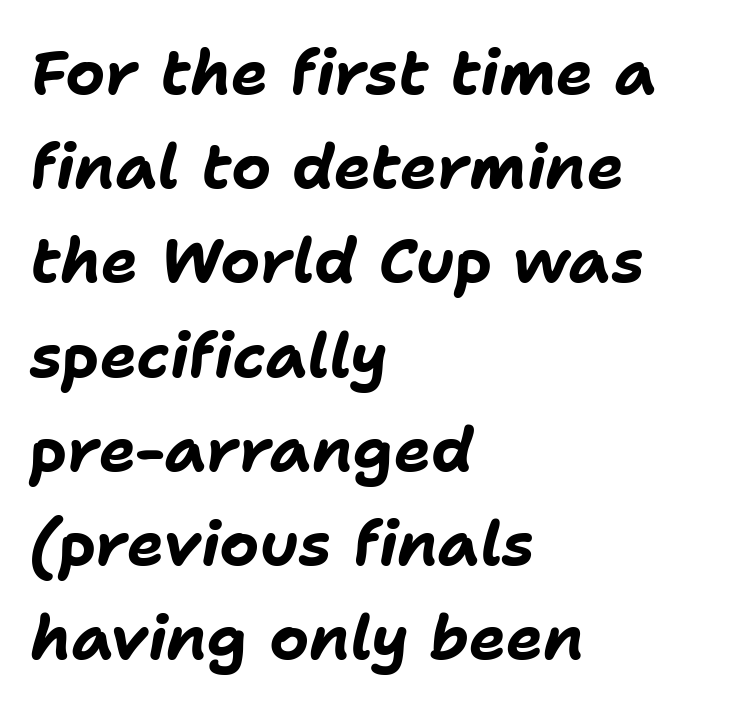
Nothing unusual about the tracking: characters are spaced as the font intends. Quick note: underline off. Plenty of ink on the page — the face is bold. The letters are slanted; this is an italic face. A student would call this left alignment; a typographer would say flush left, rag right. The rows are spaced the way most documents space them.
